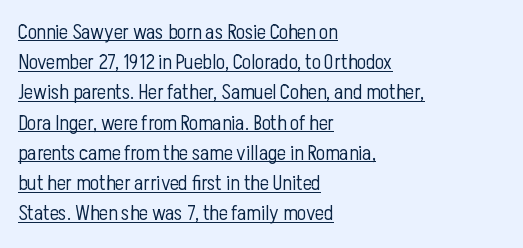
Q: Is the text bold? A: No.
Q: Is the text italic (slanted)? A: No, it is upright.
Q: Is the text underlined? A: Yes.
Q: How is the paragraph aligned? A: Left-aligned.
Q: Is the spacing between letters normal or unusually wide? A: Normal.
Q: Is the spacing between lines tight, normal or loose? A: Normal.
